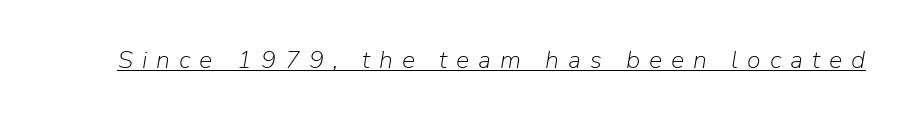
The image shows 25 px text type, italic (leaning right); set unusually wide letter spacing (+0.36 em), underlined.
